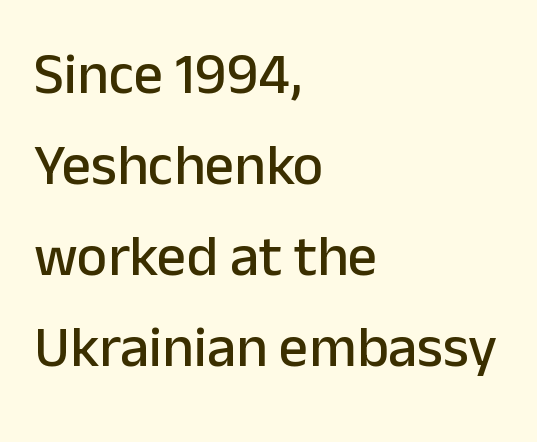
{"serif": "no", "italic": "no", "width": "normal", "stroke_contrast": "low", "x_height": "medium", "monospaced": "no", "underline": "no", "align": "left", "line_spacing": "normal", "line_spacing_ratio": 1.57, "letter_spacing": "normal", "letter_spacing_em": 0.0, "glyph_px": 58}
